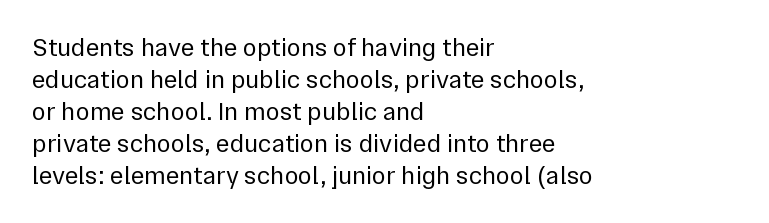
Q: Is the text bold? A: No.
Q: Is the text italic (slanted)? A: No, it is upright.
Q: Is the text underlined? A: No.
Q: How is the paragraph aligned? A: Left-aligned.
Q: Is the spacing between letters normal or unusually wide? A: Normal.
